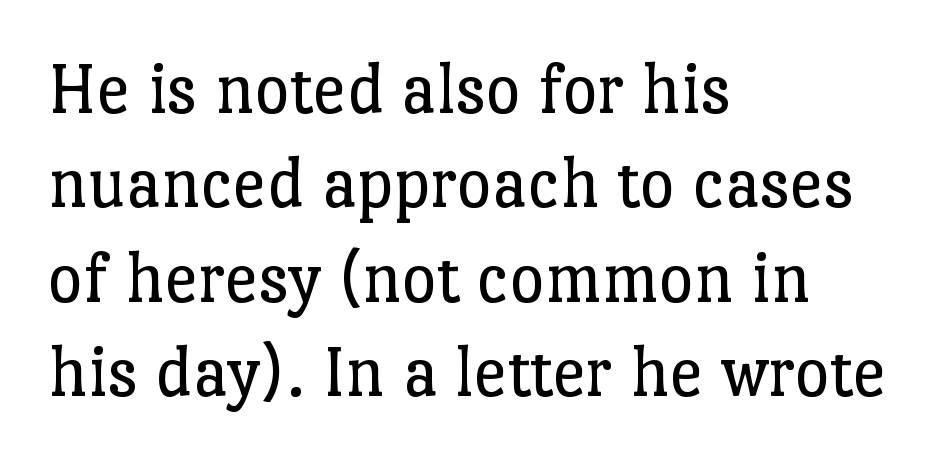
{"serif": "yes", "italic": "no", "bold": "no", "weight": "regular", "width": "normal", "stroke_contrast": "low", "x_height": "medium", "monospaced": "no", "underline": "no", "align": "left", "line_spacing": "normal", "line_spacing_ratio": 1.26, "letter_spacing": "normal", "letter_spacing_em": 0.0, "glyph_px": 75}
